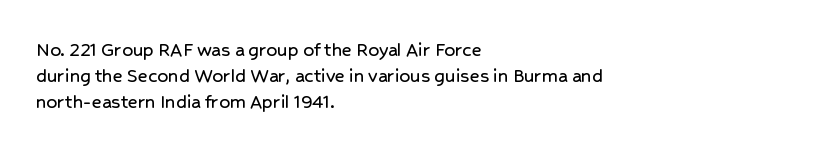
{"italic": "no", "underline": "no", "align": "left", "line_spacing_ratio": 1.24, "letter_spacing": "normal", "letter_spacing_em": 0.0, "glyph_px": 21}
